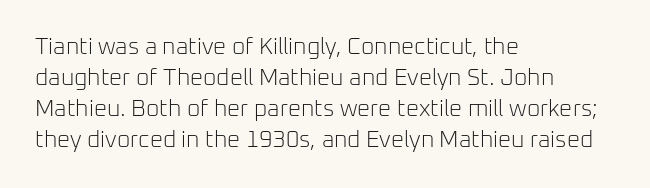
Q: Is the text bold? A: No.
Q: Is the text italic (slanted)? A: No, it is upright.
Q: Is the text underlined? A: No.
Q: How is the paragraph aligned? A: Left-aligned.
Q: Is the spacing between letters normal or unusually wide? A: Normal.
Q: Is the spacing between lines tight, normal or loose? A: Normal.
